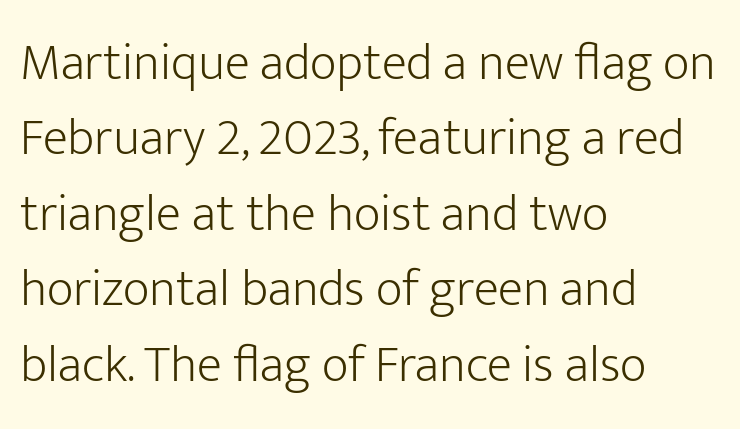
Has an underline been added? It has not. Is there much room between lines? A standard amount, neither cramped nor airy. Here the glyphs are tracked normally, forming tight word shapes. A student would call this left alignment; a typographer would say flush left, rag right. Notice how the stems are strictly vertical — no italics here.
